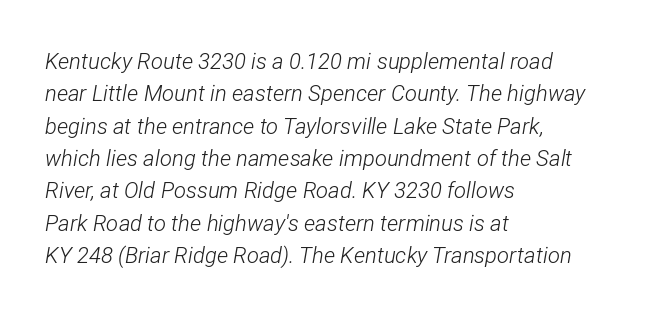
The image shows 22 px text type, italic (leaning right); set left-aligned, normal line spacing (1.47x), normal letter spacing, not underlined.
